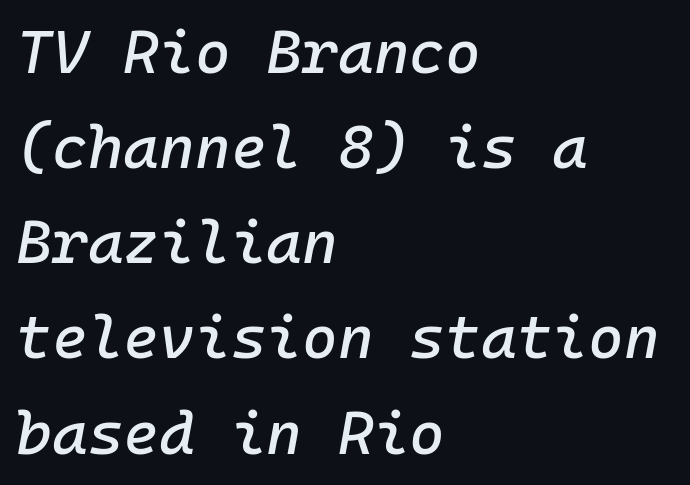
The lines sit at an ordinary, default distance from one another. Each letter, wide or thin by design, is forced into the same width here. The setting favours the left margin, as ordinary paragraphs usually do. Glance below the letters and you will spot only blank space. Emphasis-style slanted type is in use.
